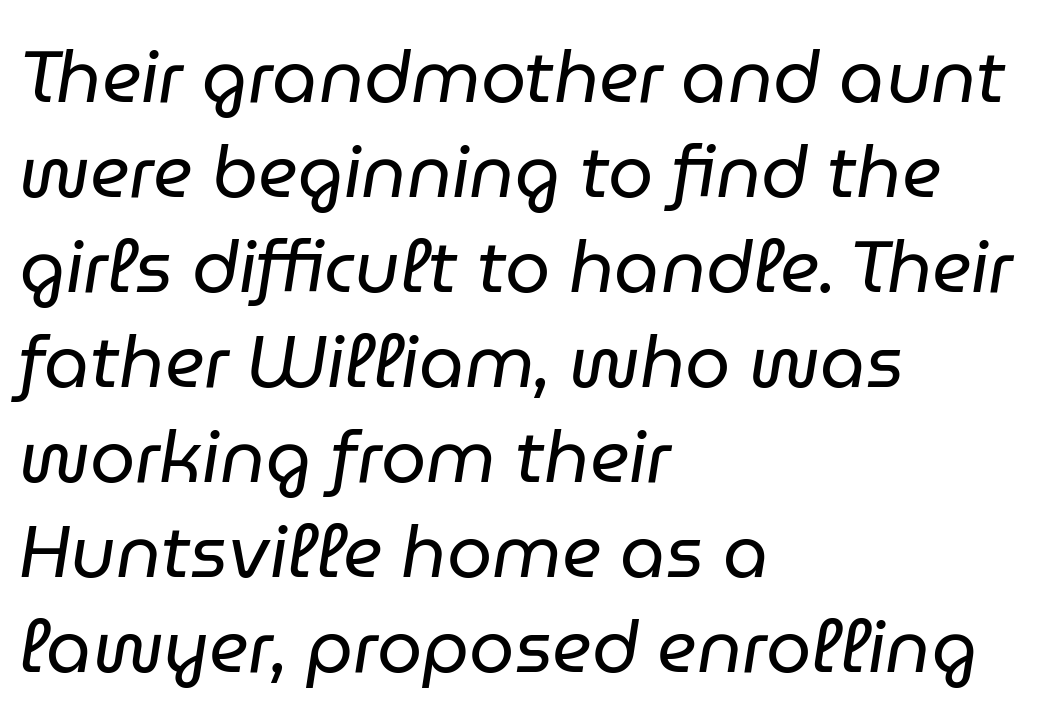
The specimen reads as italic at a glance. The rows are spaced the way most documents space them. These lines are set flush left with a ragged right edge. Short note: letters normally spaced.
